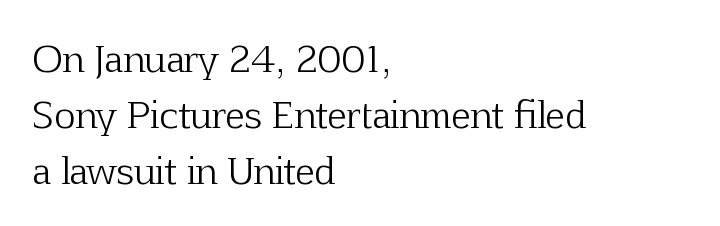
The image shows 36 px light serif type, upright; set left-aligned, normal line spacing (1.55x), normal letter spacing, not underlined; low stroke contrast and a medium x-height.
